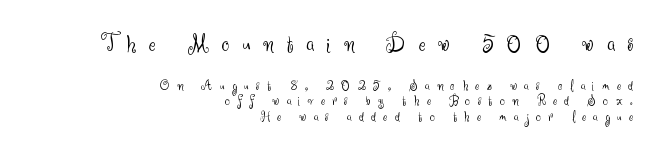
Q: Is the text bold? A: No.
Q: Is the text italic (slanted)? A: No, it is upright.
Q: Is the text underlined? A: No.
Q: How is the paragraph aligned? A: Right-aligned.
Q: Is the spacing between letters normal or unusually wide? A: Unusually wide.
Q: Is the spacing between lines tight, normal or loose? A: Tight.
Q: Which block of text is set in a larger size, the first (top) or the second (bottom)? A: The first (top) one.
